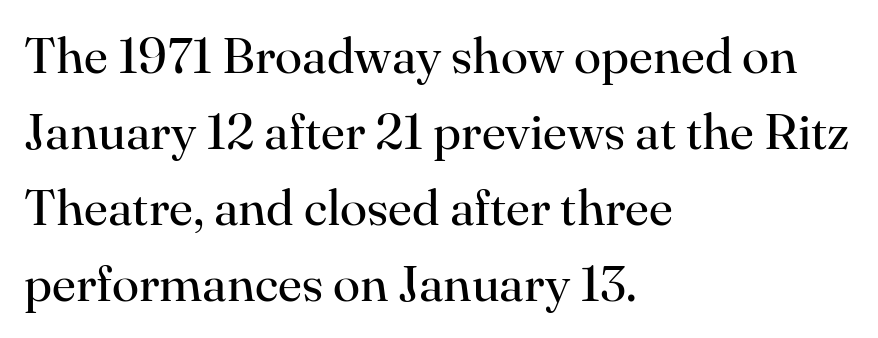
Q: Is the text bold? A: No.
Q: Is the text italic (slanted)? A: No, it is upright.
Q: Is the typeface a serif or a sans-serif typeface? A: Serif.
Q: Is the text underlined? A: No.
Q: How is the paragraph aligned? A: Left-aligned.
Q: Is the spacing between letters normal or unusually wide? A: Normal.
Q: Is the spacing between lines tight, normal or loose? A: Normal.
Q: Width (condensed, normal, or wide)? A: Normal.
Q: Stroke contrast? A: High.
Q: x-height? A: Small.
Q: Monospaced? A: No.
